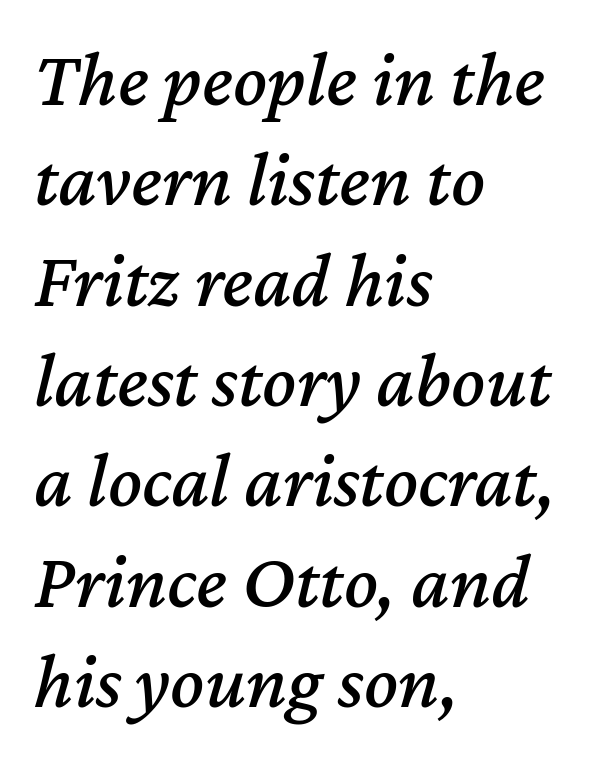
{"italic": "yes", "lean": "right", "slant_degrees": 12, "width": "normal", "stroke_contrast": "medium", "x_height": "medium", "monospaced": "no", "underline": "no", "align": "left", "line_spacing": "normal", "line_spacing_ratio": 1.27, "letter_spacing": "normal", "letter_spacing_em": 0.0, "glyph_px": 79}
